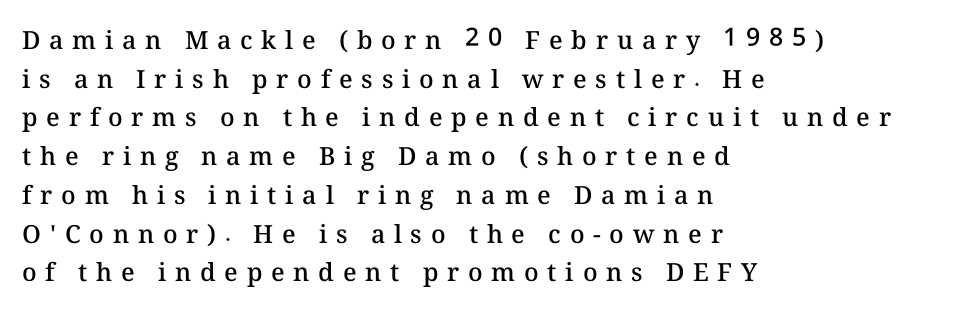
In terms of leading, this rendering sits right in the middle. The letters stand straight up with perfectly vertical stems. Typeset ragged right — the left edge is the straight one. Compared with typical body copy, the letter spacing here is much looser. Unmarked baselines from the first word to the last. Weight: semibold (demi).
